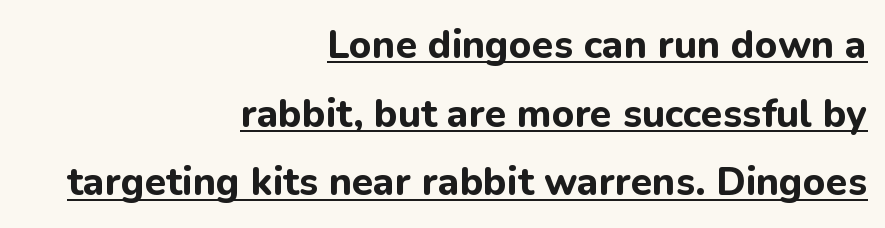
The image shows 39 px bold sans-serif type, upright; set right-aligned, line spacing 1.76x, normal letter spacing, underlined; low stroke contrast and a medium x-height.
